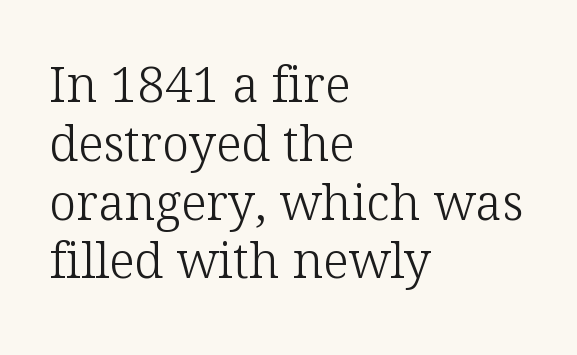
The image shows 49 px light serif type, upright; set left-aligned, line spacing 1.2x, normal letter spacing, not underlined; low stroke contrast and a medium x-height.
